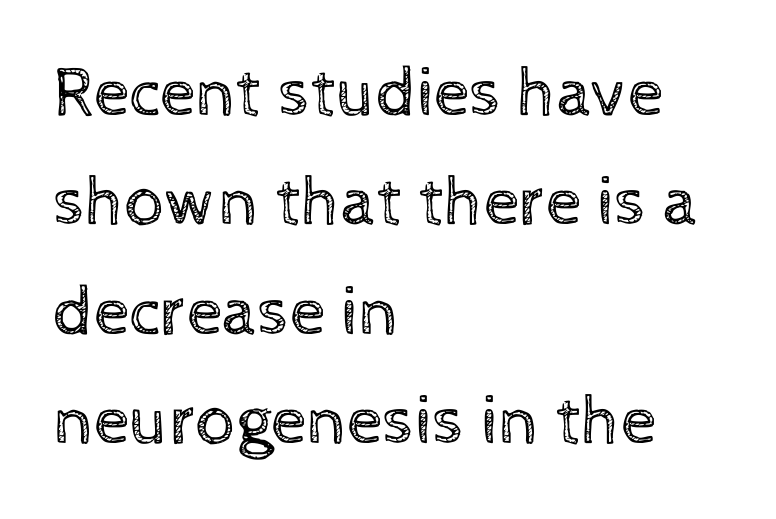
The image shows 71 px regular-weight type, upright; set left-aligned, normal line spacing (1.54x), normal letter spacing, not underlined; a medium x-height.
